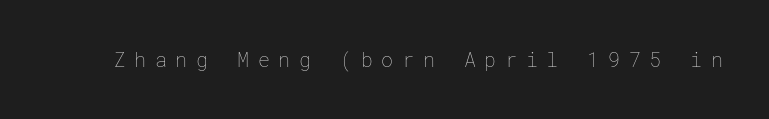
{"italic": "no", "bold": "no", "underline": "no", "letter_spacing": "wide", "letter_spacing_em": 0.43, "glyph_px": 20}
